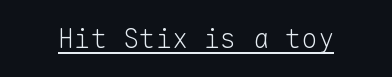
Vertical stems look standard width or narrower in stroke. This sample carries an underscore along the baseline area. Notice how the stems are strictly vertical — no italics here. Spacing between characters is what you'd get straight out of the box.
